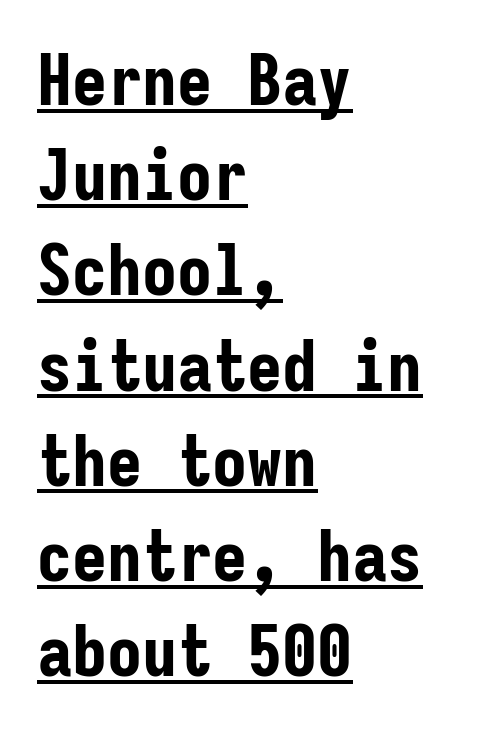
Q: Is the text bold? A: Yes.
Q: Is the text italic (slanted)? A: No, it is upright.
Q: Is the typeface a serif or a sans-serif typeface? A: Sans-serif.
Q: Is the text underlined? A: Yes.
Q: How is the paragraph aligned? A: Left-aligned.
Q: Is the spacing between letters normal or unusually wide? A: Normal.
Q: Is the spacing between lines tight, normal or loose? A: Normal.
Q: Width (condensed, normal, or wide)? A: Condensed.
Q: Stroke contrast? A: Low.
Q: x-height? A: Medium.
Q: Monospaced? A: Yes.
